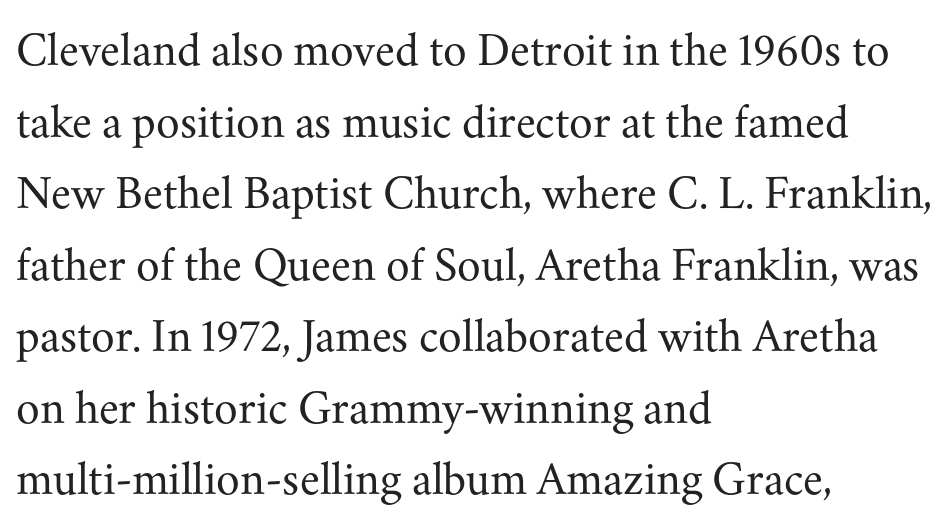
The image shows 48 px regular-weight serif type, upright; set left-aligned, normal line spacing (1.49x), normal letter spacing, not underlined; medium stroke contrast and a small x-height.
